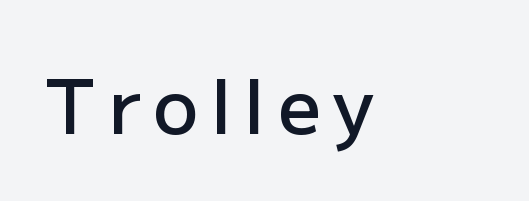
Q: Is the text bold? A: Semi-bold.
Q: Is the text italic (slanted)? A: No, it is upright.
Q: Is the typeface a serif or a sans-serif typeface? A: Sans-serif.
Q: Is the text underlined? A: No.
Q: Width (condensed, normal, or wide)? A: Normal.
Q: Stroke contrast? A: Low.
Q: x-height? A: Medium.
Q: Monospaced? A: No.
